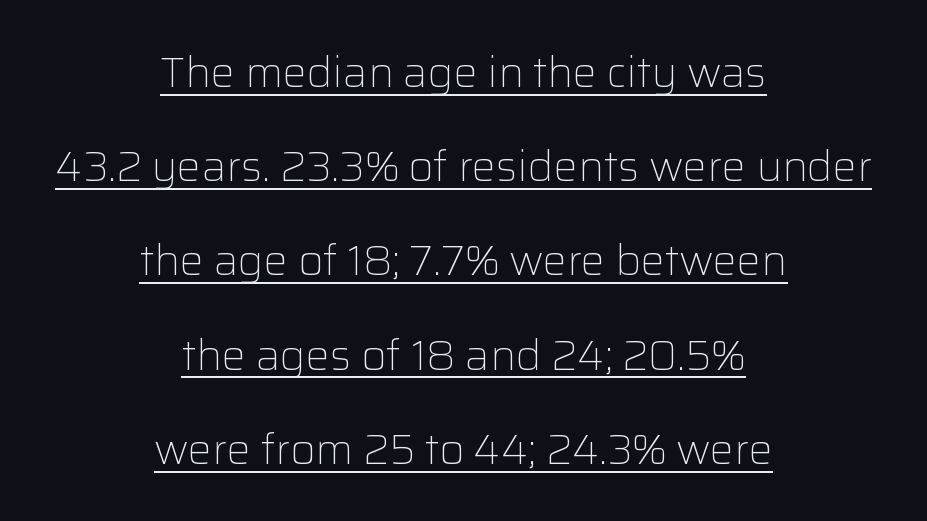
The whitespace from short lines is split evenly between both sides. The passage shown is typed in a proportional face where columns would drift. Note: no serifs on the glyphs. You can see a thin bar hugging the bottom of the glyphs. The letterforms sit shoulder to shoulder at normal distance. Nope, not italic — everything's standing straight.
